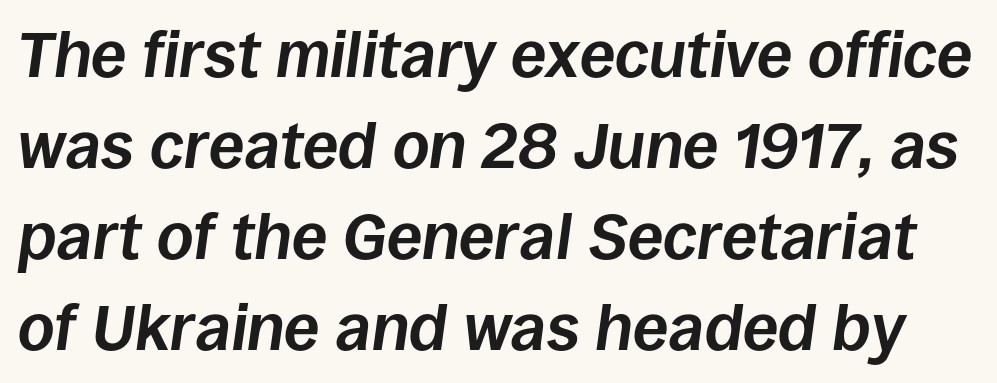
Q: Is the text bold? A: Yes.
Q: Is the text italic (slanted)? A: Yes, it leans right by about 8 degrees.
Q: Is the text underlined? A: No.
Q: Is the spacing between letters normal or unusually wide? A: Normal.
Q: Is the spacing between lines tight, normal or loose? A: Normal.
Q: Width (condensed, normal, or wide)? A: Normal.
Q: Stroke contrast? A: Low.
Q: x-height? A: Large.
Q: Monospaced? A: No.
